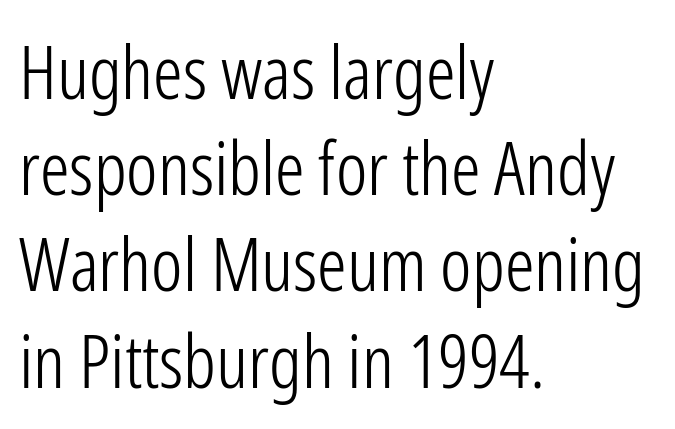
Q: Is the text bold? A: No.
Q: Is the text italic (slanted)? A: No, it is upright.
Q: Is the typeface a serif or a sans-serif typeface? A: Sans-serif.
Q: Is the text underlined? A: No.
Q: How is the paragraph aligned? A: Left-aligned.
Q: Is the spacing between letters normal or unusually wide? A: Normal.
Q: Is the spacing between lines tight, normal or loose? A: Normal.
Q: Width (condensed, normal, or wide)? A: Condensed.
Q: Stroke contrast? A: Low.
Q: x-height? A: Medium.
Q: Monospaced? A: No.
